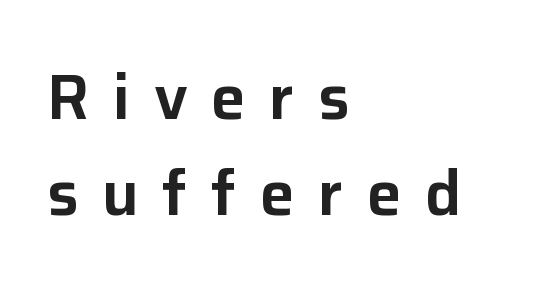
{"serif": "no", "italic": "no", "width": "normal", "stroke_contrast": "low", "x_height": "medium", "monospaced": "no", "underline": "no", "align": "left", "line_spacing": "normal", "line_spacing_ratio": 1.53, "letter_spacing": "wide", "letter_spacing_em": 0.37, "glyph_px": 63}
